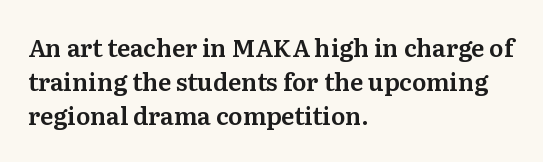
The image shows 24 px text type, upright; set left-aligned, normal line spacing (1.42x), normal letter spacing, not underlined.
